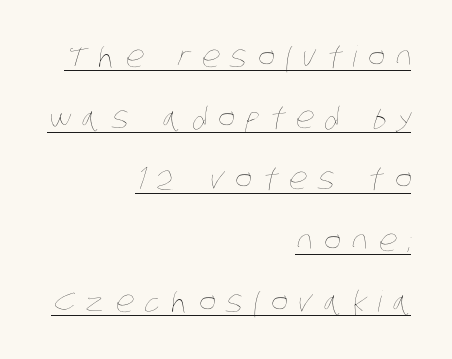
Is the letter spacing exaggerated? Yes — the characters are pushed far apart. Compared with undecorated copy, this sample adds a rule below the words. The passage shown stacks its lines with a broad gap. These lines stack with their right ends in a neat column. Think of a printed novel: that variable character pitch is what you see here. Is this a heavy cut? Hardly; it is regular or lighter.
